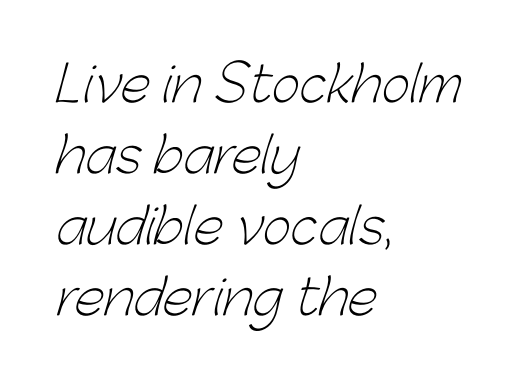
Q: Is the text bold? A: No.
Q: Is the typeface a serif or a sans-serif typeface? A: Sans-serif.
Q: Is the text underlined? A: No.
Q: How is the paragraph aligned? A: Left-aligned.
Q: Is the spacing between letters normal or unusually wide? A: Normal.
Q: Is the spacing between lines tight, normal or loose? A: Normal.
Q: Width (condensed, normal, or wide)? A: Normal.
Q: Stroke contrast? A: Low.
Q: x-height? A: Medium.
Q: Monospaced? A: No.
